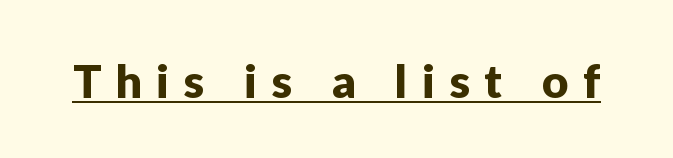
Q: Is the text italic (slanted)? A: No, it is upright.
Q: Is the typeface a serif or a sans-serif typeface? A: Sans-serif.
Q: Is the text underlined? A: Yes.
Q: Is the spacing between letters normal or unusually wide? A: Unusually wide.
Q: Width (condensed, normal, or wide)? A: Normal.
Q: Stroke contrast? A: Low.
Q: x-height? A: Medium.
Q: Monospaced? A: No.
